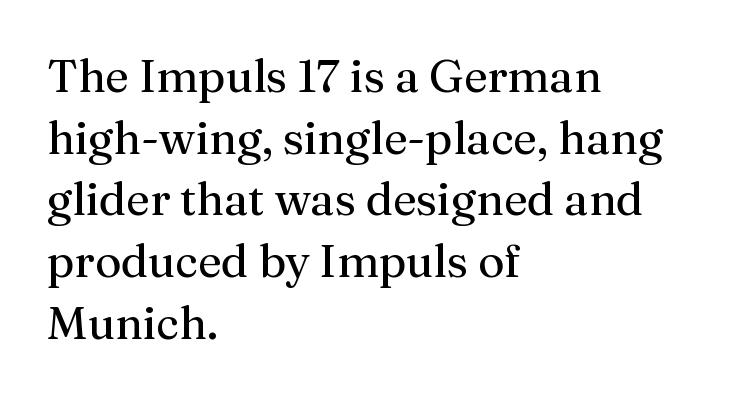
Where is the straight margin? On the left. No letter is thick-stroked: the sample isn't bold. Examine the stroke ends and you'll spot serifs. Tall strokes in this sample are plumb rather than angled. What stands out about the letter spacing? Nothing — it is the standard amount.
